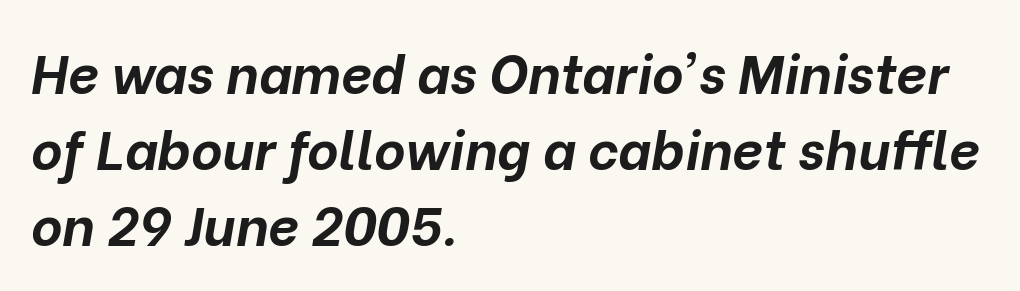
{"italic": "yes", "lean": "right", "slant_degrees": 10, "bold": "yes", "weight": "bold", "width": "normal", "stroke_contrast": "low", "x_height": "medium", "monospaced": "no", "underline": "no", "align": "left", "line_spacing": "normal", "line_spacing_ratio": 1.41, "letter_spacing": "normal", "letter_spacing_em": 0.0, "glyph_px": 54}
